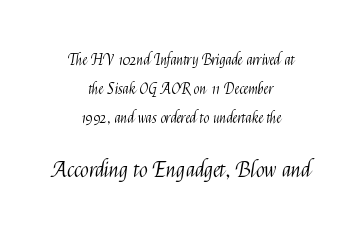
{"bold": "no", "underline": "no", "align": "center", "line_spacing": "loose", "line_spacing_ratio": 1.95, "letter_spacing": "normal", "letter_spacing_em": 0.0, "larger_block": "second", "size_ratio": 1.47, "glyph_px": 22}
